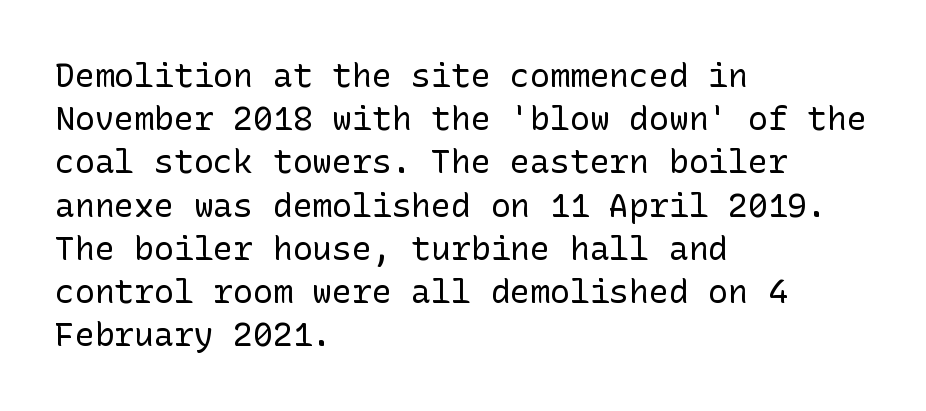
The image shows 33 px regular-weight sans-serif type, upright; set left-aligned, normal line spacing (1.31x), normal letter spacing, not underlined; low stroke contrast and a medium x-height.
